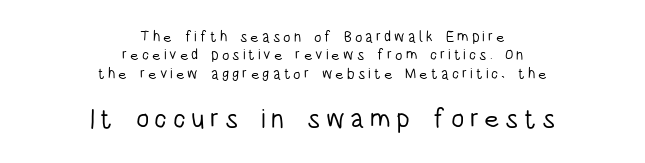
Q: Is the text bold? A: No.
Q: Is the text italic (slanted)? A: No, it is upright.
Q: Is the text underlined? A: No.
Q: How is the paragraph aligned? A: Centered.
Q: Is the spacing between letters normal or unusually wide? A: Unusually wide.
Q: Which block of text is set in a larger size, the first (top) or the second (bottom)? A: The second (bottom) one.
